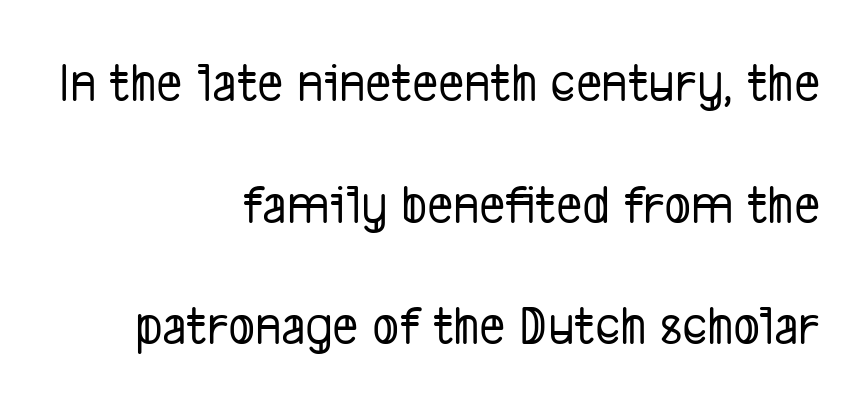
Q: Is the typeface a serif or a sans-serif typeface? A: Sans-serif.
Q: Is the text underlined? A: No.
Q: How is the paragraph aligned? A: Right-aligned.
Q: Is the spacing between letters normal or unusually wide? A: Normal.
Q: Is the spacing between lines tight, normal or loose? A: Loose.
Q: Width (condensed, normal, or wide)? A: Condensed.
Q: Stroke contrast? A: Low.
Q: x-height? A: Medium.
Q: Monospaced? A: No.
